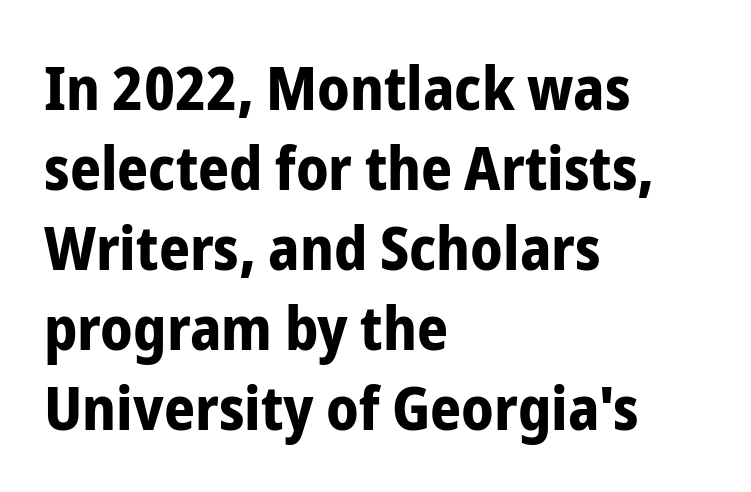
{"serif": "no", "italic": "no", "bold": "yes", "weight": "bold", "width": "condensed", "stroke_contrast": "low", "x_height": "medium", "monospaced": "no", "underline": "no", "align": "left", "line_spacing": "normal", "line_spacing_ratio": 1.31, "letter_spacing": "normal", "letter_spacing_em": 0.0, "glyph_px": 61}
